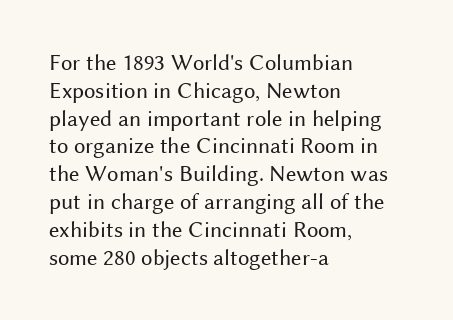
{"italic": "no", "bold": "no", "underline": "no", "align": "left", "line_spacing_ratio": 1.21, "letter_spacing": "normal", "letter_spacing_em": 0.0, "glyph_px": 23}
